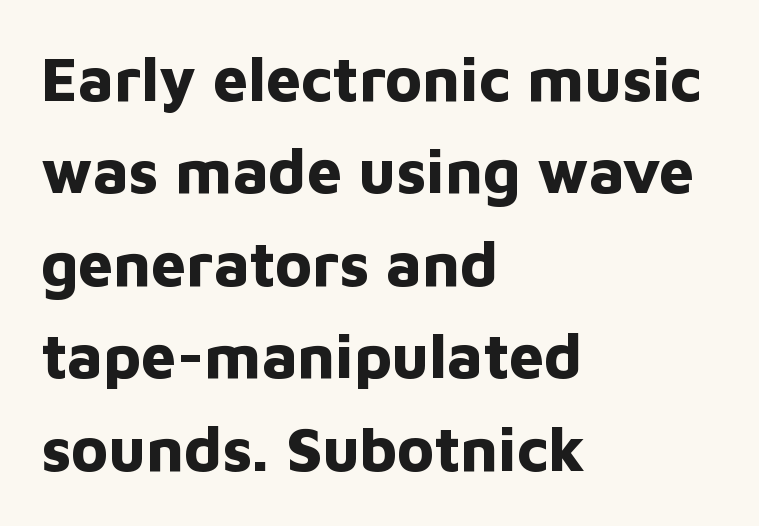
Q: Is the text bold? A: Yes.
Q: Is the text italic (slanted)? A: No, it is upright.
Q: Is the typeface a serif or a sans-serif typeface? A: Sans-serif.
Q: Is the text underlined? A: No.
Q: How is the paragraph aligned? A: Left-aligned.
Q: Is the spacing between letters normal or unusually wide? A: Normal.
Q: Is the spacing between lines tight, normal or loose? A: Normal.
Q: Width (condensed, normal, or wide)? A: Normal.
Q: Stroke contrast? A: Low.
Q: x-height? A: Medium.
Q: Monospaced? A: No.
